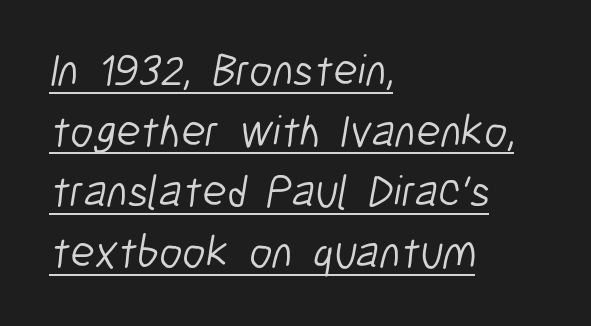
Tracking value appears to be zero — textbook default spacing. Each letter keeps its own natural width here, so spacing adapts to shape. Evenly set lines give the paragraph a standard silhouette. On a weight scale, this lands at 450 or below. These lines stack with their left ends in a neat column.
